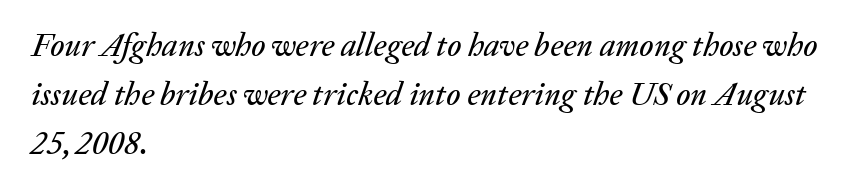
{"italic": "yes", "lean": "right", "slant_degrees": 20, "width": "normal", "stroke_contrast": "low", "x_height": "medium", "monospaced": "no", "underline": "no", "align": "left", "line_spacing": "normal", "line_spacing_ratio": 1.53, "letter_spacing": "normal", "letter_spacing_em": 0.0, "glyph_px": 32}
